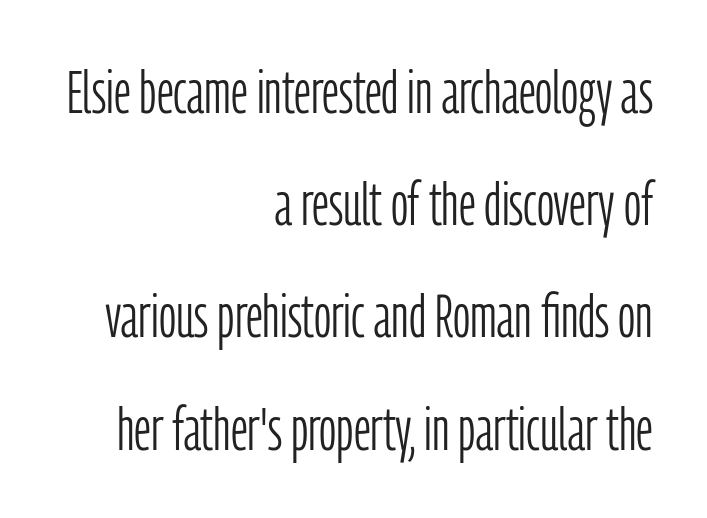
The image shows 60 px light, condensed sans-serif type, upright; set right-aligned, line spacing 1.87x, normal letter spacing, not underlined; low stroke contrast and a medium x-height.
